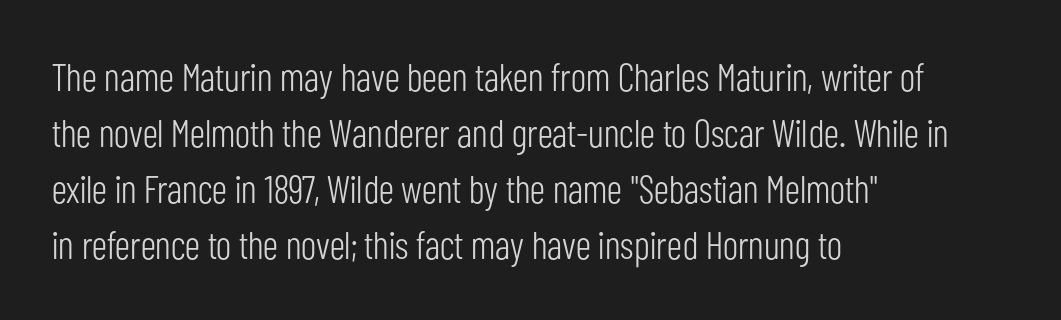
{"serif": "no", "italic": "no", "bold": "no", "weight": "light", "width": "condensed", "stroke_contrast": "low", "x_height": "medium", "monospaced": "no", "underline": "no", "align": "left", "line_spacing": "normal", "line_spacing_ratio": 1.44, "letter_spacing": "normal", "letter_spacing_em": 0.0, "glyph_px": 39}
